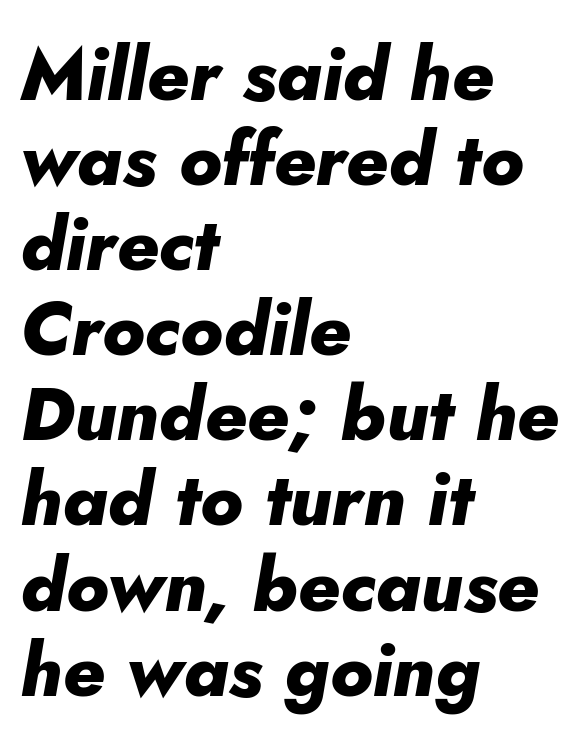
The image shows 74 px heavy type, italic (leaning right); set left-aligned, tight line spacing (1.15x), normal letter spacing, not underlined; low stroke contrast and a small x-height.
